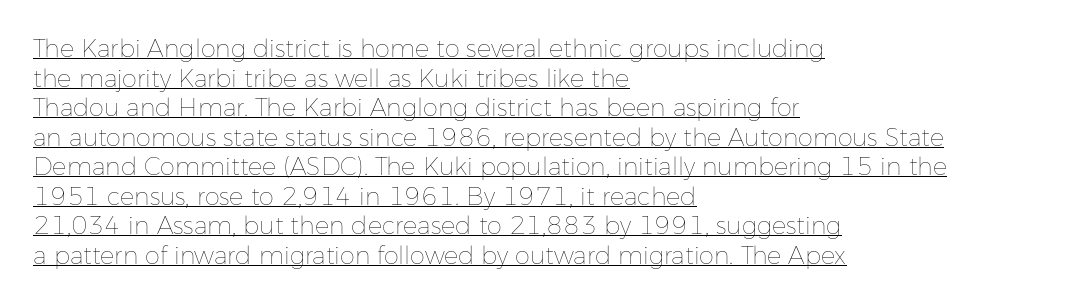
{"italic": "no", "bold": "no", "underline": "yes", "align": "left", "line_spacing_ratio": 1.23, "letter_spacing": "normal", "letter_spacing_em": 0.0, "glyph_px": 24}
